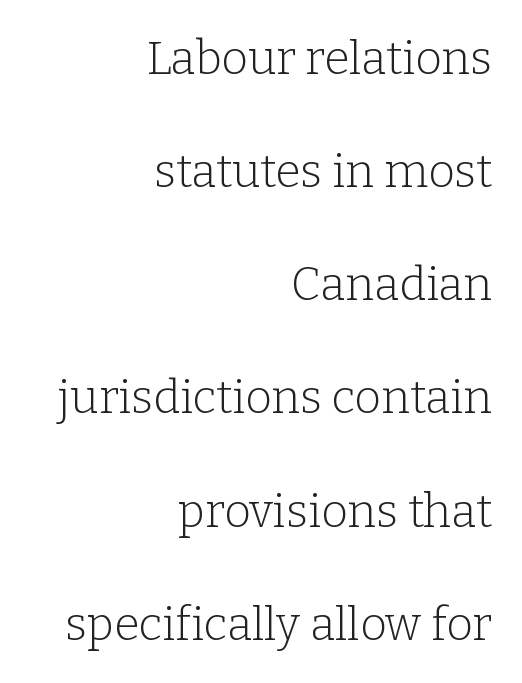
{"serif": "yes", "italic": "no", "bold": "no", "weight": "light", "width": "normal", "stroke_contrast": "low", "x_height": "medium", "monospaced": "no", "underline": "no", "align": "right", "line_spacing": "loose", "line_spacing_ratio": 2.46, "letter_spacing": "normal", "letter_spacing_em": 0.0, "glyph_px": 46}
